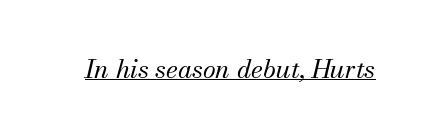
{"italic": "yes", "lean": "right", "slant_degrees": 13, "bold": "no", "underline": "yes", "letter_spacing": "normal", "letter_spacing_em": 0.0, "glyph_px": 26}
